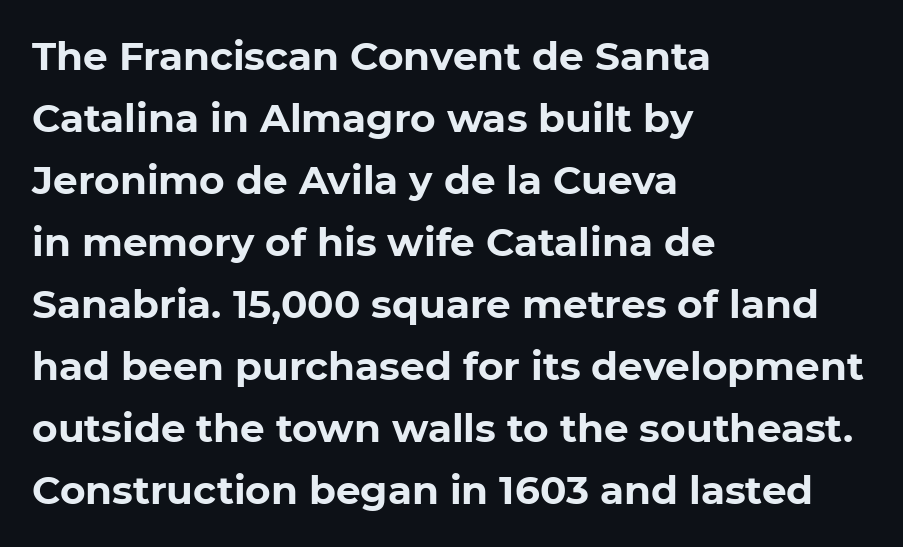
Q: Is the text bold? A: Yes.
Q: Is the text italic (slanted)? A: No, it is upright.
Q: Is the typeface a serif or a sans-serif typeface? A: Sans-serif.
Q: Is the text underlined? A: No.
Q: How is the paragraph aligned? A: Left-aligned.
Q: Is the spacing between letters normal or unusually wide? A: Normal.
Q: Is the spacing between lines tight, normal or loose? A: Normal.
Q: Width (condensed, normal, or wide)? A: Normal.
Q: Stroke contrast? A: Low.
Q: x-height? A: Medium.
Q: Monospaced? A: No.
